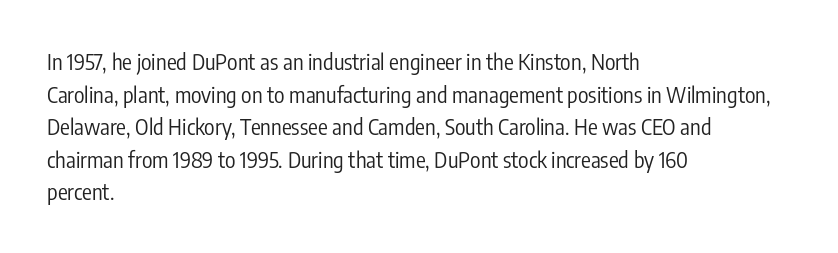
Q: Is the text bold? A: No.
Q: Is the text italic (slanted)? A: No, it is upright.
Q: Is the text underlined? A: No.
Q: How is the paragraph aligned? A: Left-aligned.
Q: Is the spacing between letters normal or unusually wide? A: Normal.
Q: Is the spacing between lines tight, normal or loose? A: Normal.
